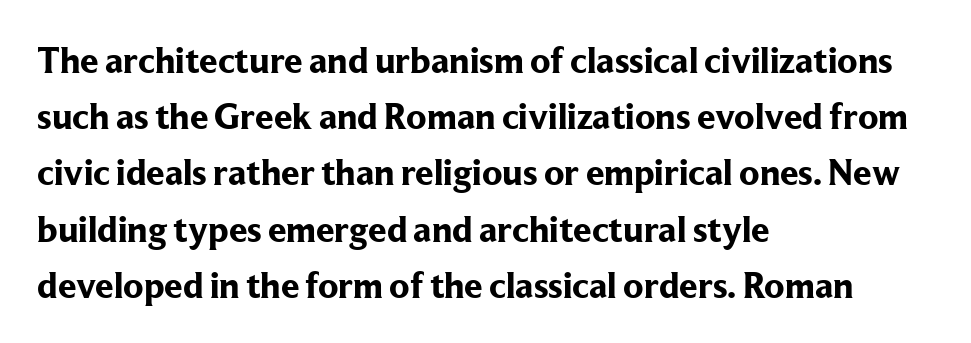
Q: Is the text bold? A: Yes.
Q: Is the text italic (slanted)? A: No, it is upright.
Q: Is the typeface a serif or a sans-serif typeface? A: Serif.
Q: Is the text underlined? A: No.
Q: How is the paragraph aligned? A: Left-aligned.
Q: Is the spacing between letters normal or unusually wide? A: Normal.
Q: Is the spacing between lines tight, normal or loose? A: Normal.
Q: Width (condensed, normal, or wide)? A: Normal.
Q: Stroke contrast? A: Low.
Q: x-height? A: Medium.
Q: Monospaced? A: No.
